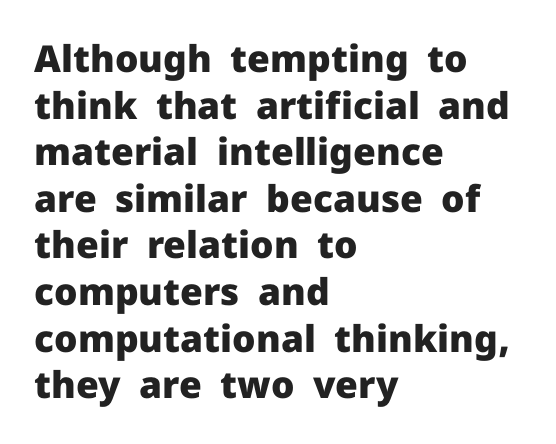
The image shows 37 px heavy sans-serif type, upright; set left-aligned, normal line spacing (1.26x), normal letter spacing, not underlined; low stroke contrast and a medium x-height.
